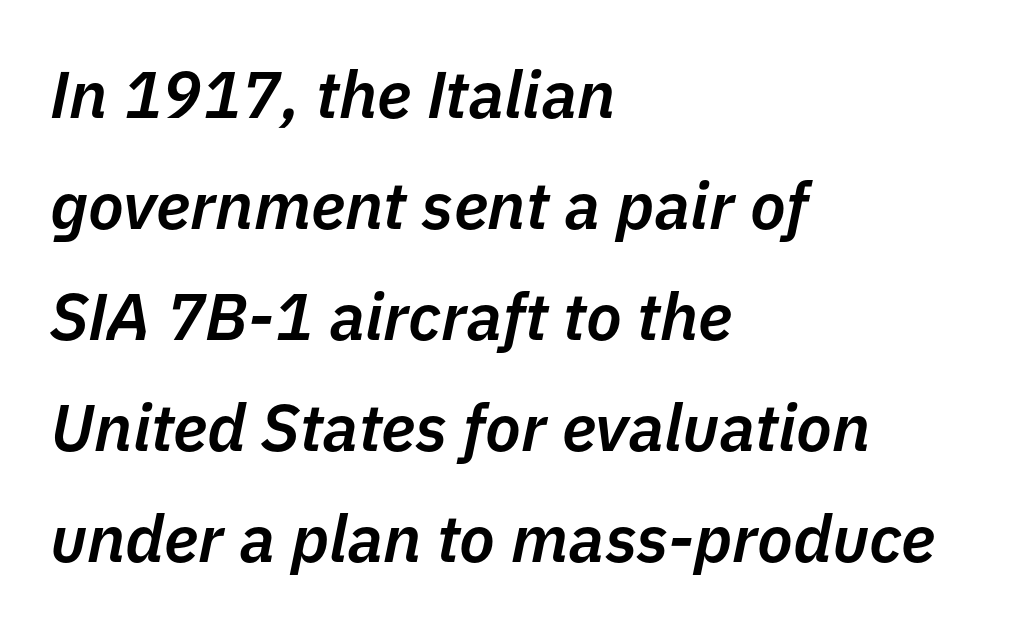
In terms of weight, the rendering is demibold, just under bold. The line-height multiplier appears to be the usual default. Descender tails drop into unmarked territory. Do the characters align in a grid? No, the font is proportional. The text carries the slant typical of an italic or oblique font.
